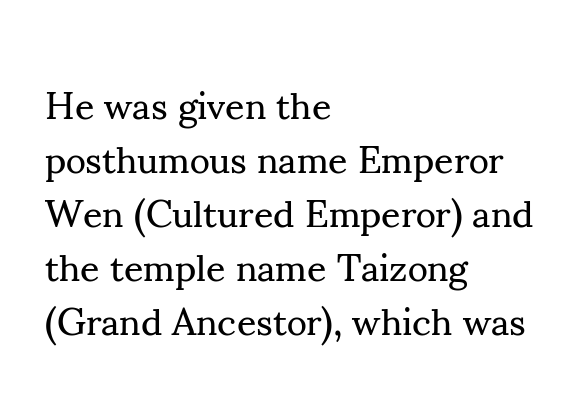
{"serif": "yes", "italic": "no", "bold": "no", "weight": "regular", "width": "normal", "stroke_contrast": "medium", "x_height": "small", "monospaced": "no", "underline": "no", "align": "left", "line_spacing": "normal", "line_spacing_ratio": 1.42, "letter_spacing": "normal", "letter_spacing_em": 0.0, "glyph_px": 38}
